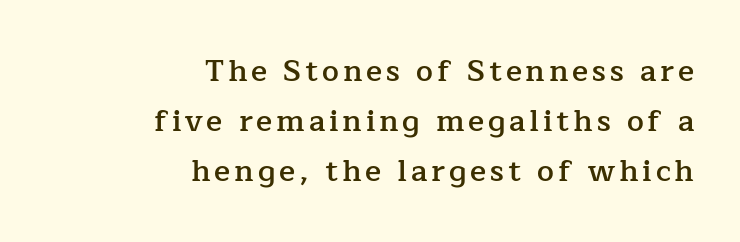
Horizontally, the lines are justified to the trailing edge only. Looks like regular typesetting: each glyph gets only the width it needs. Each glyph is drawn with semibold strokes, heavier than normal yet not fully bold. You can tell from the footed stems that serif type was used. In terms of leading, this rendering sits right in the middle. Decoration check: the copy has no underline.
